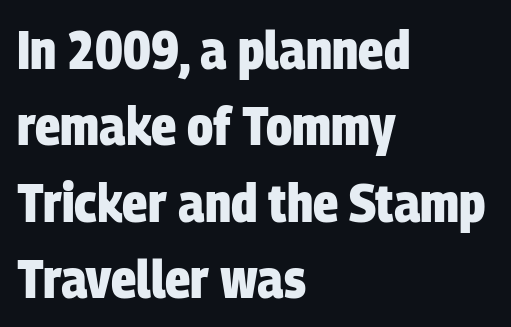
{"serif": "no", "bold": "yes", "weight": "heavy", "width": "condensed", "stroke_contrast": "low", "x_height": "large", "monospaced": "no", "underline": "no", "align": "left", "line_spacing": "normal", "line_spacing_ratio": 1.44, "letter_spacing": "normal", "letter_spacing_em": 0.0, "glyph_px": 53}
